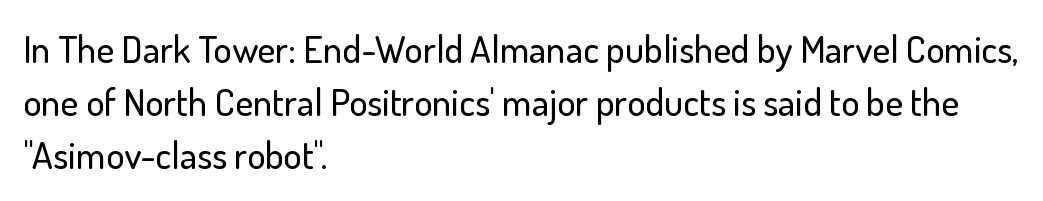
The image shows 38 px sans-serif type, upright; set left-aligned, normal line spacing (1.39x), normal letter spacing, not underlined; low stroke contrast and a small x-height.
